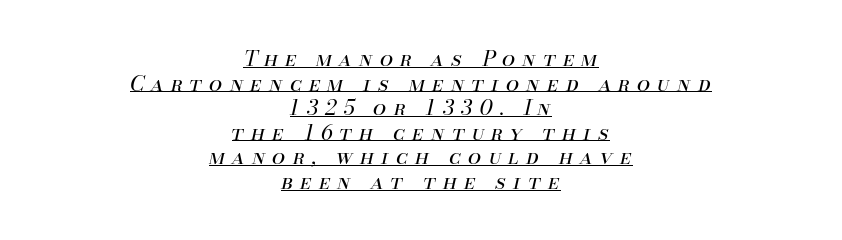
Q: Is the text bold? A: No.
Q: Is the text italic (slanted)? A: Yes, it leans right by about 13 degrees.
Q: Is the text underlined? A: Yes.
Q: How is the paragraph aligned? A: Centered.
Q: Is the spacing between letters normal or unusually wide? A: Unusually wide.
